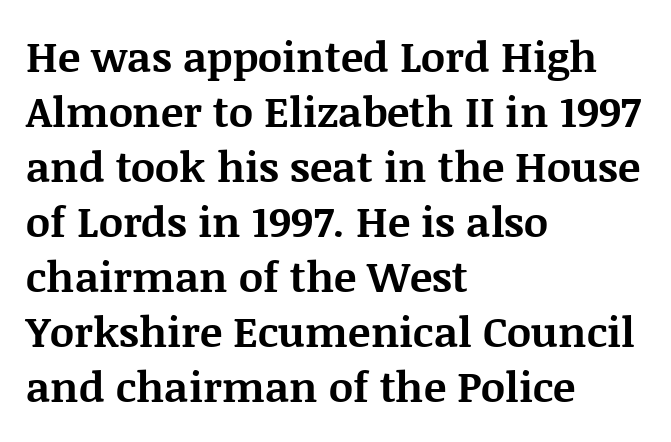
The image shows 42 px bold serif type, upright; set left-aligned, normal line spacing (1.31x), normal letter spacing, not underlined; medium stroke contrast and a large x-height.
